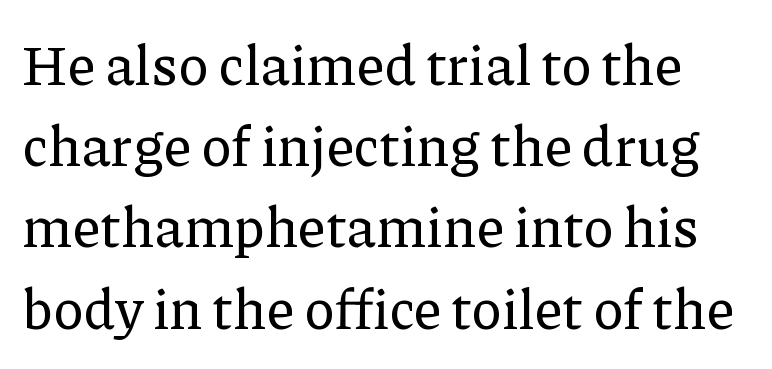
{"serif": "yes", "italic": "no", "width": "normal", "stroke_contrast": "low", "x_height": "medium", "monospaced": "no", "underline": "no", "line_spacing": "normal", "line_spacing_ratio": 1.45, "letter_spacing": "normal", "letter_spacing_em": 0.0, "glyph_px": 56}
